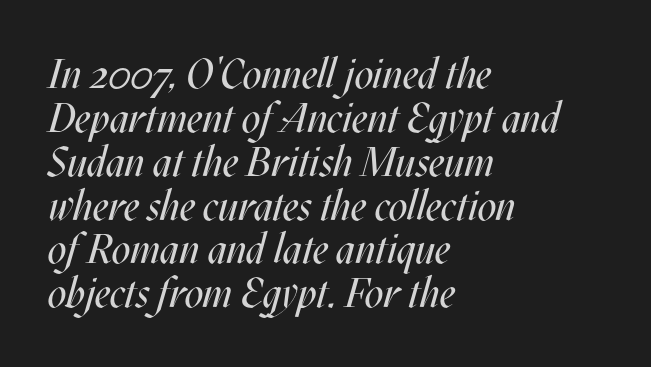
Q: Is the text bold? A: No.
Q: Is the text italic (slanted)? A: Yes, it leans right by about 17 degrees.
Q: Is the text underlined? A: No.
Q: How is the paragraph aligned? A: Left-aligned.
Q: Is the spacing between letters normal or unusually wide? A: Normal.
Q: Is the spacing between lines tight, normal or loose? A: Tight.
Q: Width (condensed, normal, or wide)? A: Condensed.
Q: Stroke contrast? A: Medium.
Q: x-height? A: Large.
Q: Monospaced? A: No.
